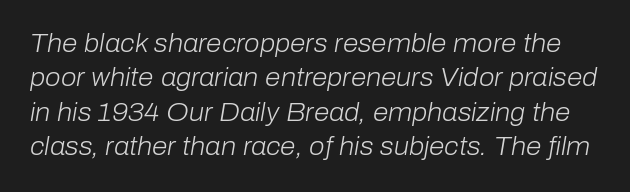
The image shows 25 px text type, italic (leaning right); set normal line spacing (1.38x), normal letter spacing, not underlined.
